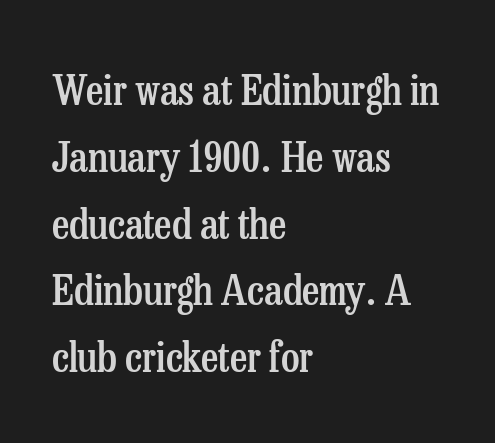
Look at the stroke-to-counter ratio: somewhat heavy, a semibold. Note the varied advance widths — an 'i' is clearly narrower than an 'm'. Horizontally, the lines are justified to the leading edge only. Only glyphs here, with clear space below each row.
